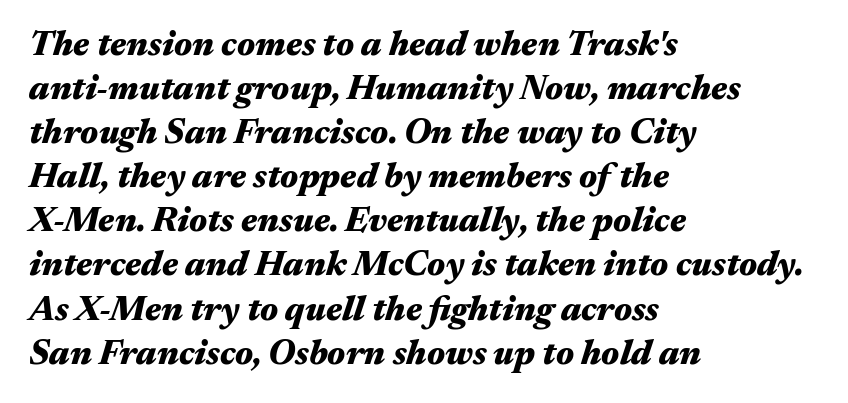
Q: Is the text bold? A: Yes.
Q: Is the text italic (slanted)? A: Yes, it leans right by about 17 degrees.
Q: Is the text underlined? A: No.
Q: How is the paragraph aligned? A: Left-aligned.
Q: Is the spacing between letters normal or unusually wide? A: Normal.
Q: Is the spacing between lines tight, normal or loose? A: Normal.
Q: Width (condensed, normal, or wide)? A: Wide.
Q: Stroke contrast? A: Medium.
Q: x-height? A: Medium.
Q: Monospaced? A: No.
